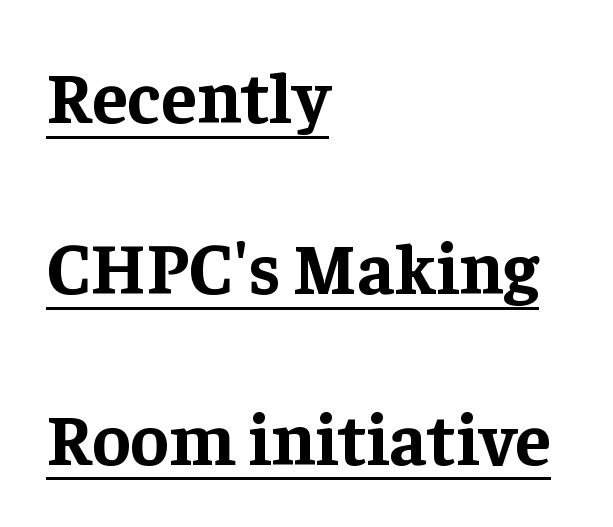
Q: Is the text bold? A: Yes.
Q: Is the text italic (slanted)? A: No, it is upright.
Q: Is the typeface a serif or a sans-serif typeface? A: Serif.
Q: Is the text underlined? A: Yes.
Q: How is the paragraph aligned? A: Left-aligned.
Q: Is the spacing between letters normal or unusually wide? A: Normal.
Q: Is the spacing between lines tight, normal or loose? A: Loose.
Q: Width (condensed, normal, or wide)? A: Normal.
Q: Stroke contrast? A: Low.
Q: x-height? A: Medium.
Q: Monospaced? A: No.
